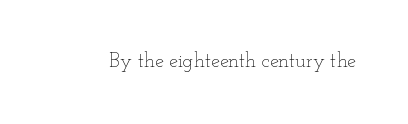
Posture: upright roman. Short note: letters normally spaced. The weight would be labelled regular, book, light, or lighter still. Lines of text with bare space underneath.
